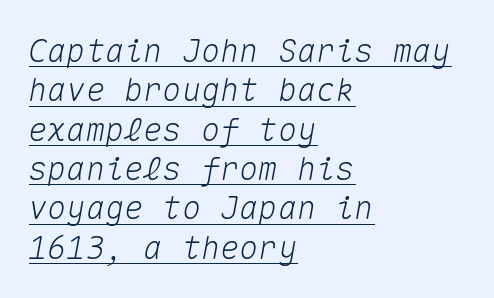
These lines keep a tight, regular rhythm from letter to letter. Looking at the ascenders, they clearly lean. Caption: multi-line text, flush left, ragged right. The letters march in equal steps, a hallmark of fixed-pitch type. The rendering uses the underline text-decoration.
